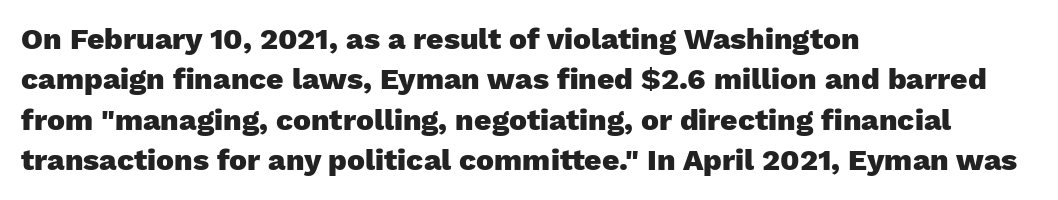
The image shows 30 px heavy sans-serif type, upright; set left-aligned, normal line spacing (1.35x), normal letter spacing, not underlined; low stroke contrast and a medium x-height.
